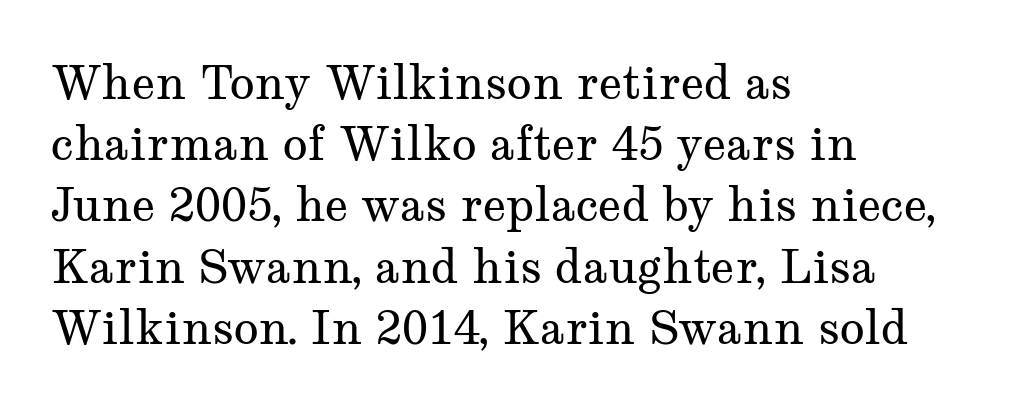
{"serif": "yes", "italic": "no", "bold": "no", "weight": "regular", "width": "wide", "stroke_contrast": "medium", "x_height": "medium", "monospaced": "no", "underline": "no", "align": "left", "line_spacing": "normal", "line_spacing_ratio": 1.33, "letter_spacing": "normal", "letter_spacing_em": 0.0, "glyph_px": 46}
